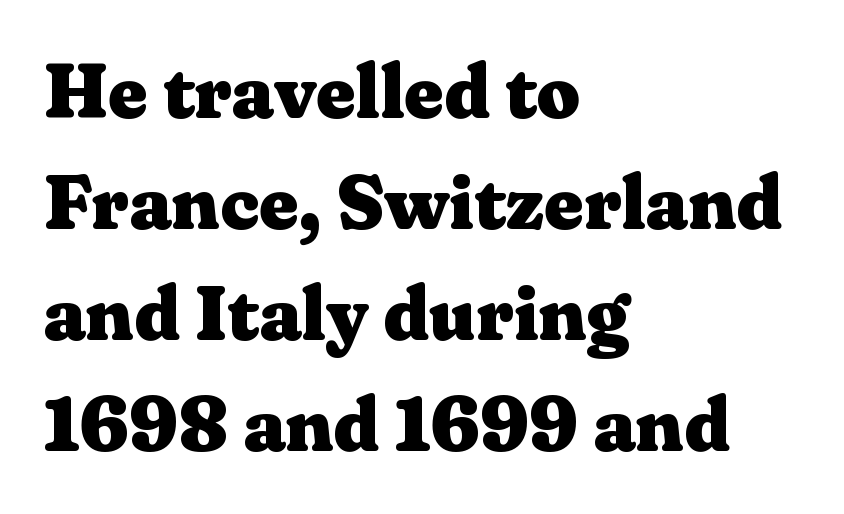
{"serif": "yes", "italic": "no", "bold": "yes", "weight": "heavy", "width": "wide", "stroke_contrast": "medium", "x_height": "medium", "monospaced": "no", "underline": "no", "align": "left", "line_spacing": "normal", "line_spacing_ratio": 1.46, "letter_spacing": "normal", "letter_spacing_em": 0.0, "glyph_px": 76}
